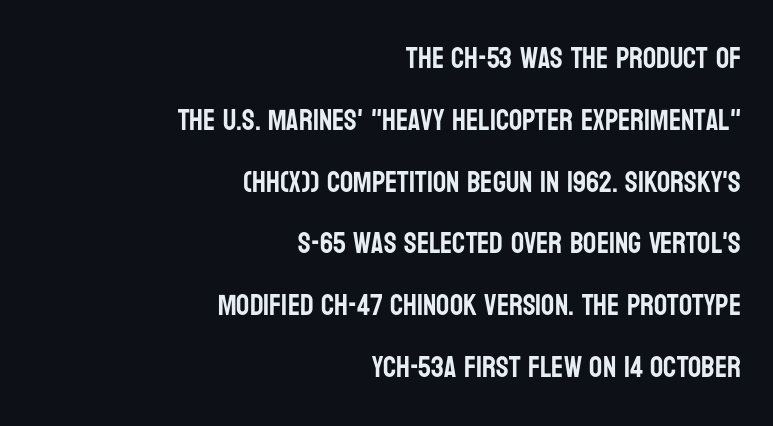
Nothing sits at the stroke ends, so this counts as sans-serif. No word sits above an underline. Which margin do the lines hug? The right one — the left edge is uneven. Honestly, the letter spacing is just normal — you wouldn't notice it. Compared with typical paragraphs, the rows here are farther apart.
